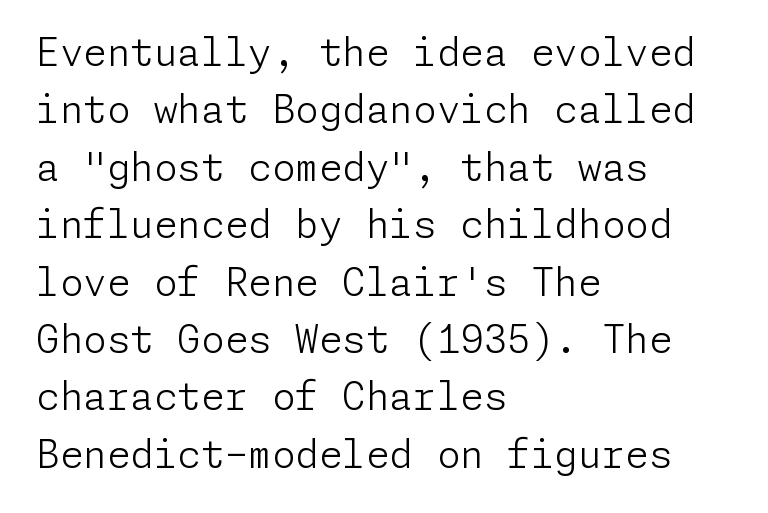
{"serif": "no", "italic": "no", "bold": "no", "weight": "light", "width": "normal", "stroke_contrast": "low", "x_height": "medium", "underline": "no", "align": "left", "line_spacing": "normal", "line_spacing_ratio": 1.51, "letter_spacing": "normal", "letter_spacing_em": 0.0, "glyph_px": 38}
